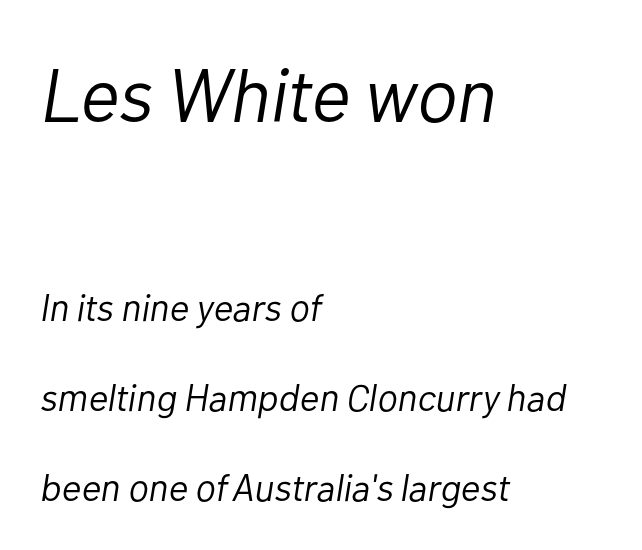
Q: Is the text bold? A: No.
Q: Is the text italic (slanted)? A: Yes, it leans right by about 10 degrees.
Q: Is the text underlined? A: No.
Q: How is the paragraph aligned? A: Left-aligned.
Q: Is the spacing between letters normal or unusually wide? A: Normal.
Q: Is the spacing between lines tight, normal or loose? A: Loose.
Q: Which block of text is set in a larger size, the first (top) or the second (bottom)? A: The first (top) one.
Q: Width (condensed, normal, or wide)? A: Normal.
Q: Stroke contrast? A: Low.
Q: x-height? A: Medium.
Q: Monospaced? A: No.
